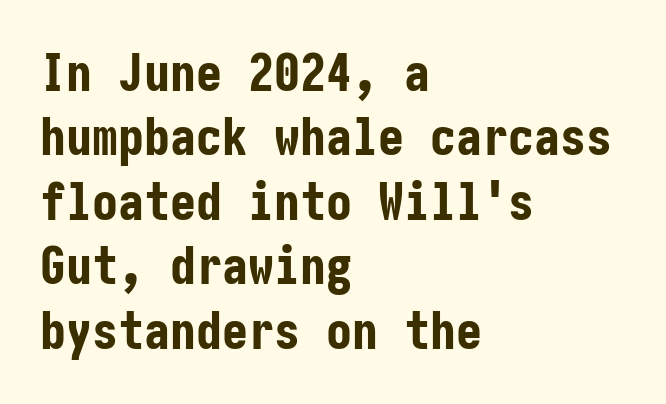
The image shows 52 px bold, condensed sans-serif type, upright; set left-aligned, line spacing 1.24x, normal letter spacing, not underlined; low stroke contrast and a medium x-height.
